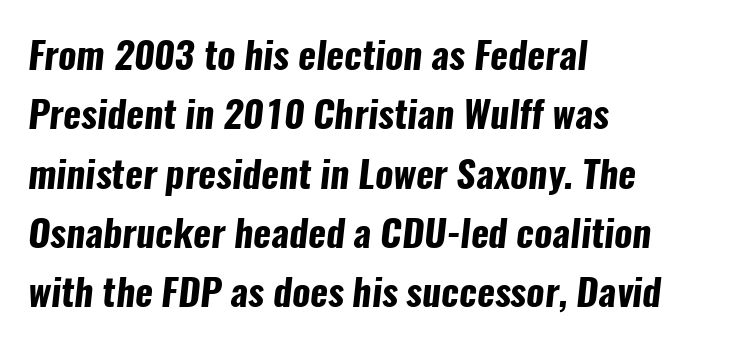
The image shows 38 px bold, condensed sans-serif type; set left-aligned, normal line spacing (1.56x), normal letter spacing, not underlined; low stroke contrast and a medium x-height.
